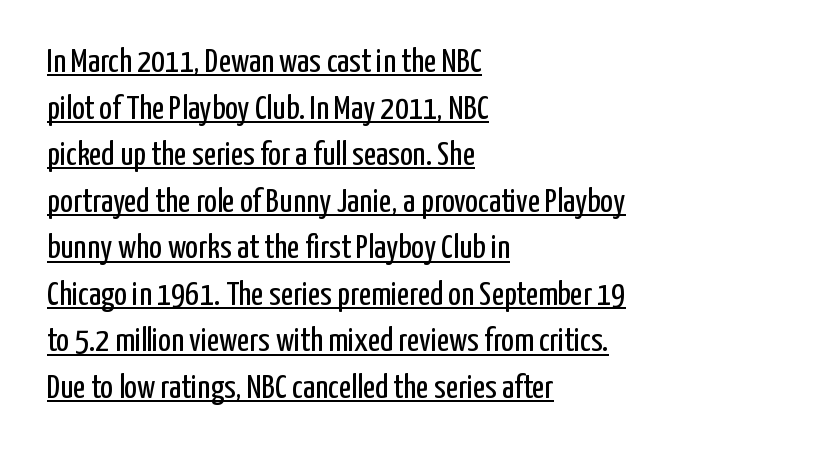
The image shows 34 px regular-weight, condensed sans-serif type, upright; set left-aligned, normal line spacing (1.37x), normal letter spacing, underlined; low stroke contrast and a medium x-height.
